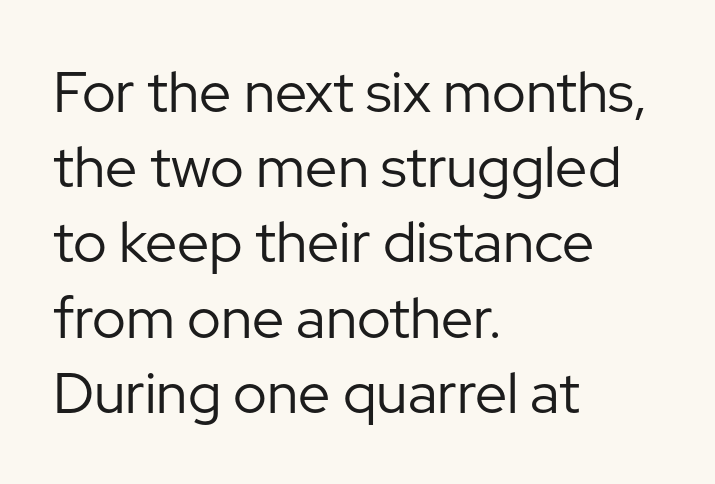
The lettering stays uniformly vertical, giving the passage a roman look. Is the block centered? No — it sits flush against the left margin. These lines are composed in type without serifs. This sample uses plain, unmodified letter spacing. Each row of text sits above clean, open space. The strokes are not fattened; the text isn't bold.
